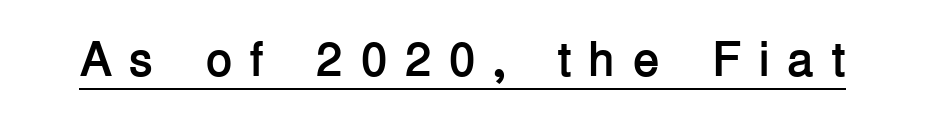
Q: Is the text bold? A: Yes.
Q: Is the text italic (slanted)? A: No, it is upright.
Q: Is the typeface a serif or a sans-serif typeface? A: Sans-serif.
Q: Is the text underlined? A: Yes.
Q: Is the spacing between letters normal or unusually wide? A: Unusually wide.
Q: Width (condensed, normal, or wide)? A: Normal.
Q: Stroke contrast? A: Low.
Q: x-height? A: Medium.
Q: Monospaced? A: No.
